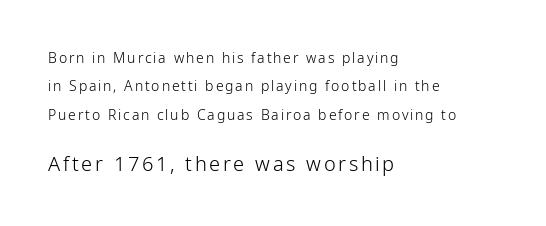
Q: Is the text bold? A: No.
Q: Is the text italic (slanted)? A: No, it is upright.
Q: Is the text underlined? A: No.
Q: How is the paragraph aligned? A: Left-aligned.
Q: Is the spacing between lines tight, normal or loose? A: Loose.
Q: Which block of text is set in a larger size, the first (top) or the second (bottom)? A: The second (bottom) one.
